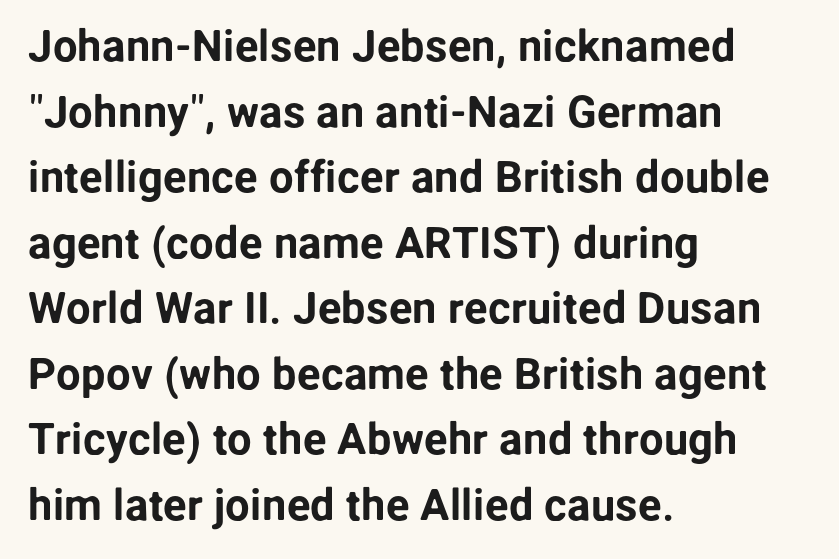
Unmarked baselines from the first word to the last. A typesetter would call this zero additional tracking. Ascenders rise straight up at ninety degrees. Character widths vary here, with narrow letters taking less room than wide ones. A typesetter would call this leading conventional body-copy spacing.
